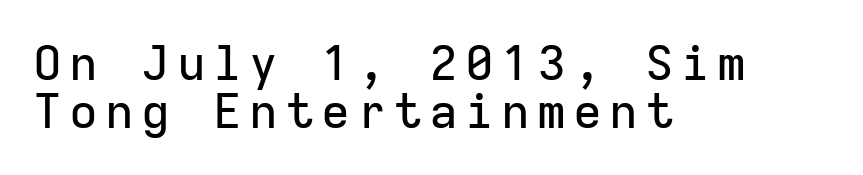
Q: Is the text italic (slanted)? A: No, it is upright.
Q: Is the typeface a serif or a sans-serif typeface? A: Sans-serif.
Q: Is the text underlined? A: No.
Q: How is the paragraph aligned? A: Left-aligned.
Q: Is the spacing between lines tight, normal or loose? A: Tight.
Q: Width (condensed, normal, or wide)? A: Normal.
Q: Stroke contrast? A: Low.
Q: x-height? A: Medium.
Q: Monospaced? A: Yes.
